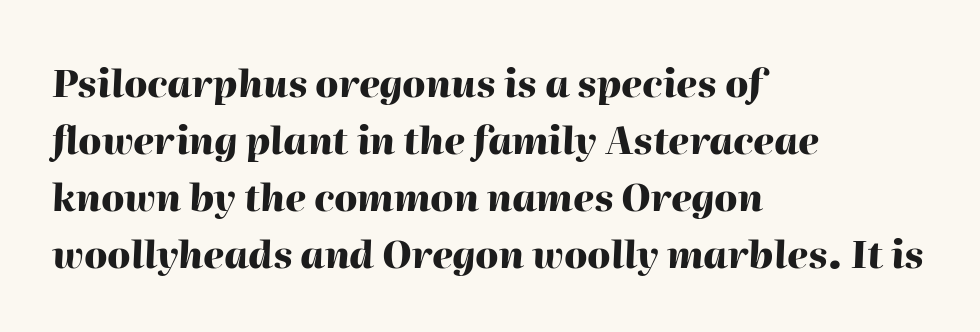
Q: Is the text bold? A: Yes.
Q: Is the text italic (slanted)? A: Yes, it leans right by about 2 degrees.
Q: Is the text underlined? A: No.
Q: How is the paragraph aligned? A: Left-aligned.
Q: Is the spacing between letters normal or unusually wide? A: Normal.
Q: Is the spacing between lines tight, normal or loose? A: Normal.
Q: Width (condensed, normal, or wide)? A: Normal.
Q: Stroke contrast? A: High.
Q: x-height? A: Medium.
Q: Monospaced? A: No.
